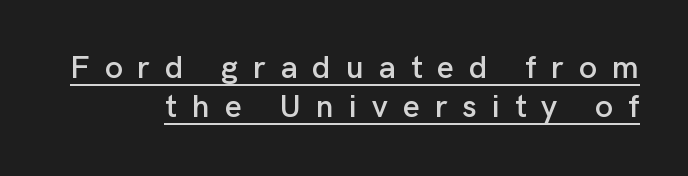
{"serif": "no", "italic": "no", "width": "normal", "stroke_contrast": "low", "x_height": "medium", "monospaced": "no", "underline": "yes", "align": "right", "line_spacing_ratio": 1.21, "letter_spacing": "wide", "letter_spacing_em": 0.47, "glyph_px": 32}
